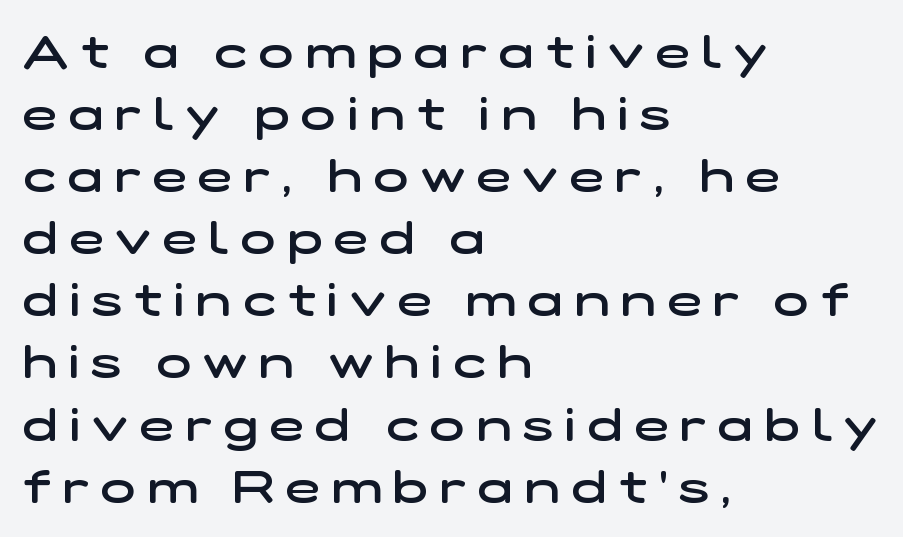
{"serif": "no", "bold": "semi", "weight": "semibold", "width": "wide", "stroke_contrast": "low", "x_height": "medium", "monospaced": "no", "underline": "no", "align": "left", "line_spacing": "normal", "line_spacing_ratio": 1.35, "letter_spacing": "wide", "letter_spacing_em": 0.26, "glyph_px": 46}
